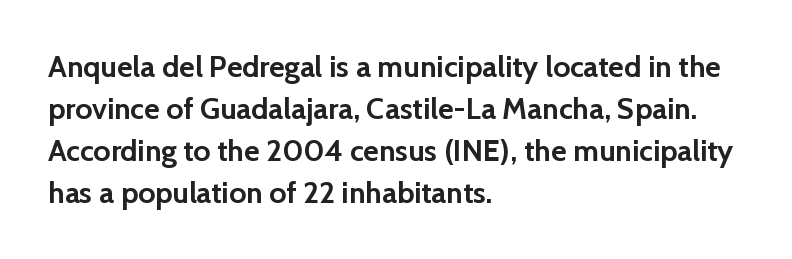
{"serif": "no", "italic": "no", "bold": "yes", "weight": "semibold", "width": "normal", "stroke_contrast": "low", "x_height": "medium", "monospaced": "no", "underline": "no", "align": "left", "line_spacing": "normal", "line_spacing_ratio": 1.4, "letter_spacing": "normal", "letter_spacing_em": 0.0, "glyph_px": 30}
